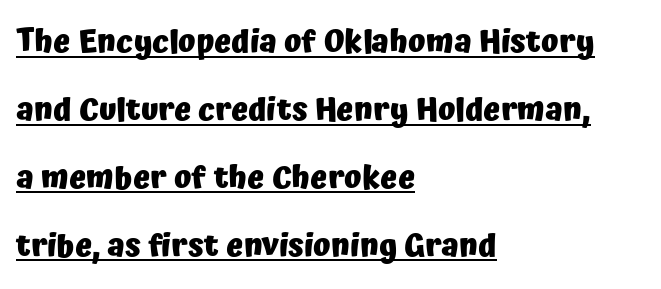
{"serif": "no", "italic": "no", "bold": "yes", "weight": "heavy", "width": "normal", "stroke_contrast": "low", "x_height": "medium", "monospaced": "no", "underline": "yes", "align": "left", "line_spacing": "loose", "line_spacing_ratio": 2.12, "letter_spacing": "normal", "letter_spacing_em": 0.0, "glyph_px": 32}
